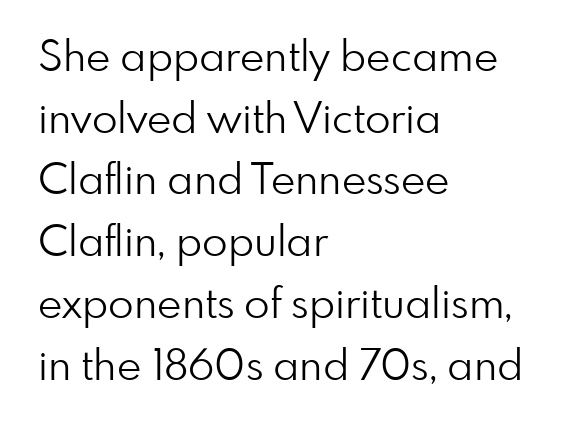
Q: Is the text bold? A: No.
Q: Is the text italic (slanted)? A: No, it is upright.
Q: Is the typeface a serif or a sans-serif typeface? A: Sans-serif.
Q: Is the text underlined? A: No.
Q: How is the paragraph aligned? A: Left-aligned.
Q: Is the spacing between letters normal or unusually wide? A: Normal.
Q: Is the spacing between lines tight, normal or loose? A: Normal.
Q: Width (condensed, normal, or wide)? A: Normal.
Q: Stroke contrast? A: Low.
Q: x-height? A: Small.
Q: Monospaced? A: No.
